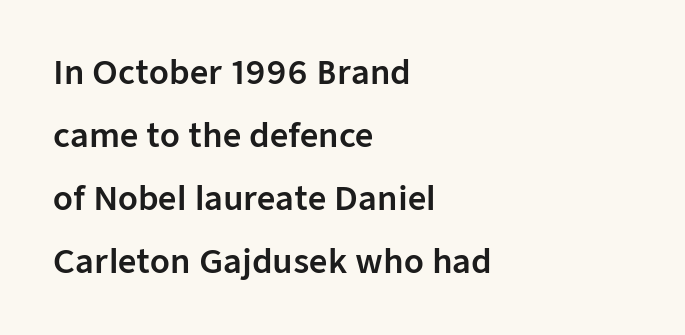
{"serif": "no", "italic": "no", "width": "normal", "stroke_contrast": "low", "x_height": "medium", "monospaced": "no", "underline": "no", "align": "left", "line_spacing": "loose", "line_spacing_ratio": 1.97, "letter_spacing": "normal", "letter_spacing_em": 0.0, "glyph_px": 32}
